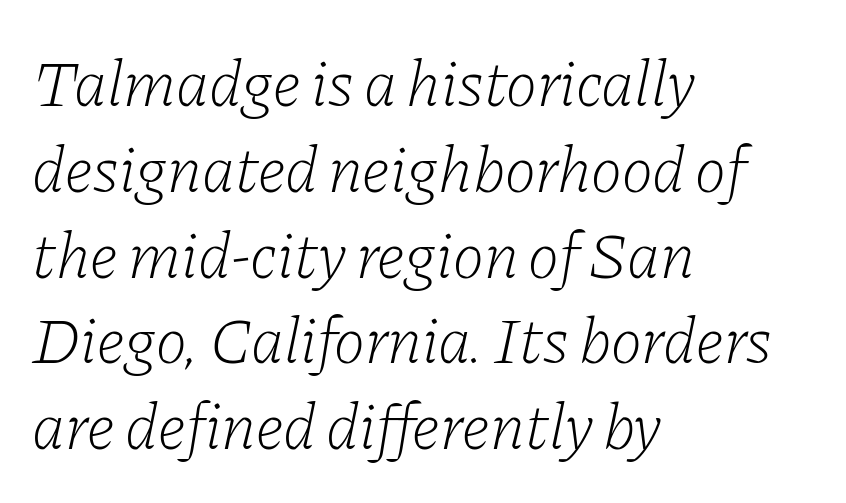
{"serif": "yes", "italic": "yes", "lean": "right", "slant_degrees": 11, "bold": "no", "weight": "light", "width": "normal", "stroke_contrast": "low", "x_height": "medium", "monospaced": "no", "underline": "no", "align": "left", "line_spacing": "normal", "line_spacing_ratio": 1.3, "letter_spacing": "normal", "letter_spacing_em": 0.0, "glyph_px": 66}
